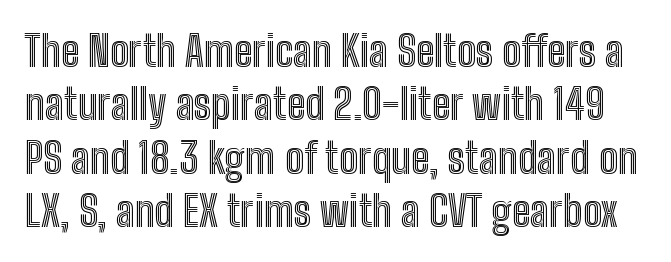
{"italic": "no", "width": "condensed", "x_height": "medium", "monospaced": "no", "underline": "no", "line_spacing": "normal", "line_spacing_ratio": 1.27, "letter_spacing": "normal", "letter_spacing_em": 0.0, "glyph_px": 42}
